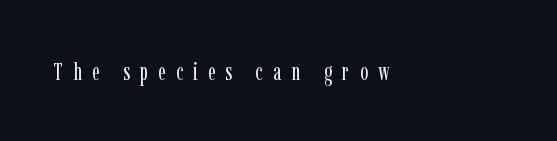
Q: Is the text bold? A: No.
Q: Is the text italic (slanted)? A: No, it is upright.
Q: Is the text underlined? A: No.
Q: How is the paragraph aligned? A: Left-aligned.
Q: Is the spacing between letters normal or unusually wide? A: Unusually wide.
